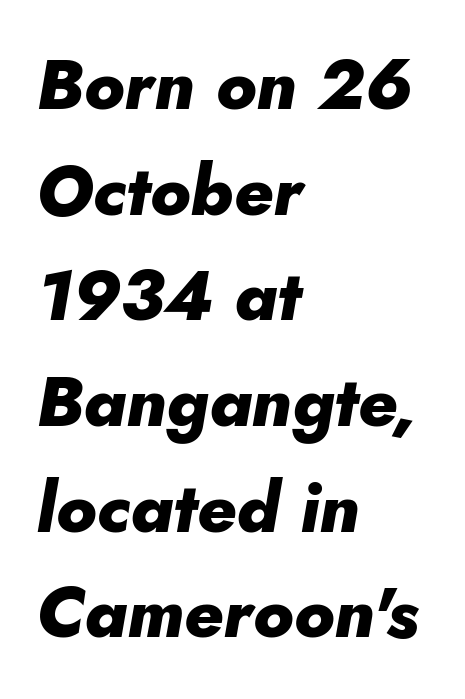
The rendering anchors every line to the left-hand side. The font is running at its bold setting. A clean baseline with only descenders dipping below it. Italic: yes, the glyphs are oblique. The face used here is proportionally spaced, like ordinary book or web type.
